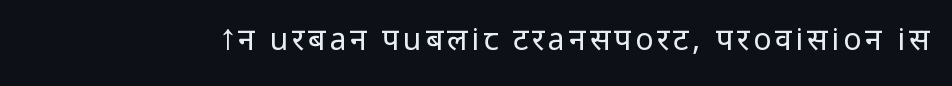
{"serif": "no", "italic": "no", "bold": "no", "weight": "regular", "width": "normal", "stroke_contrast": "low", "x_height": "medium", "monospaced": "no", "underline": "no", "glyph_px": 30}
